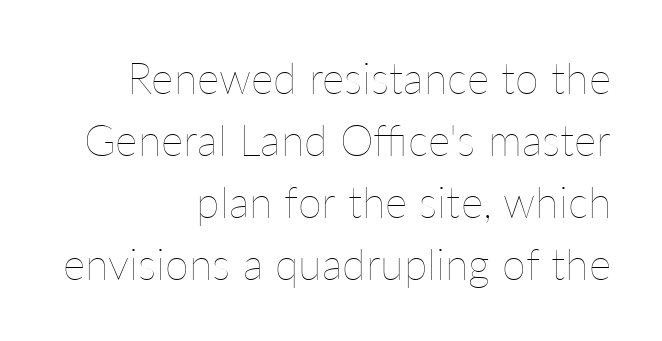
Q: Is the text bold? A: No.
Q: Is the text italic (slanted)? A: No, it is upright.
Q: Is the text underlined? A: No.
Q: How is the paragraph aligned? A: Right-aligned.
Q: Is the spacing between letters normal or unusually wide? A: Normal.
Q: Is the spacing between lines tight, normal or loose? A: Normal.
Q: Width (condensed, normal, or wide)? A: Normal.
Q: Stroke contrast? A: Low.
Q: x-height? A: Medium.
Q: Monospaced? A: No.
